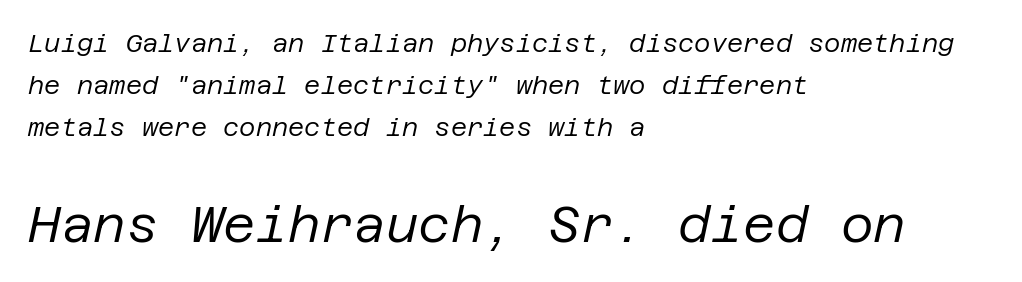
Q: Is the text bold? A: No.
Q: Is the text italic (slanted)? A: Yes, it leans right by about 12 degrees.
Q: Is the text underlined? A: No.
Q: How is the paragraph aligned? A: Left-aligned.
Q: Is the spacing between letters normal or unusually wide? A: Normal.
Q: Is the spacing between lines tight, normal or loose? A: Normal.
Q: Which block of text is set in a larger size, the first (top) or the second (bottom)? A: The second (bottom) one.
Q: Width (condensed, normal, or wide)? A: Normal.
Q: Stroke contrast? A: Low.
Q: x-height? A: Large.
